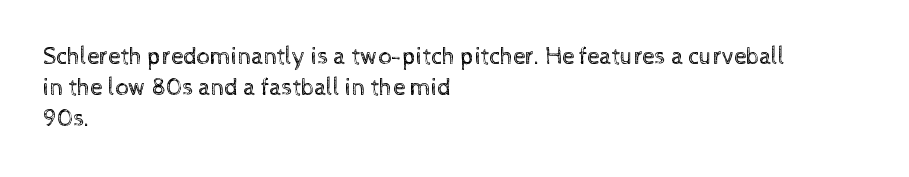
These lines keep a tight, regular rhythm from letter to letter. Notice how descenders clear the ascenders below comfortably — that's standard leading. These lines were composed using upright roman letters. One-word summary of the alignment: left. Nobody drew a line under any word here. The typesetting does not lean heavy: it is not bold.
